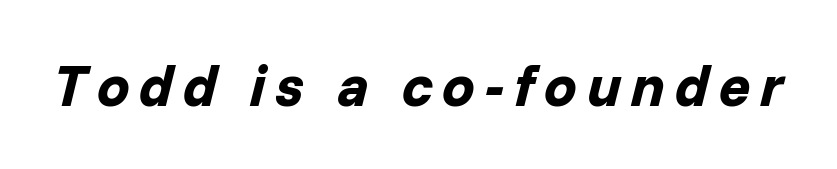
{"italic": "yes", "lean": "right", "slant_degrees": 14, "bold": "yes", "weight": "bold", "width": "normal", "stroke_contrast": "low", "x_height": "medium", "monospaced": "no", "underline": "no", "glyph_px": 58}
